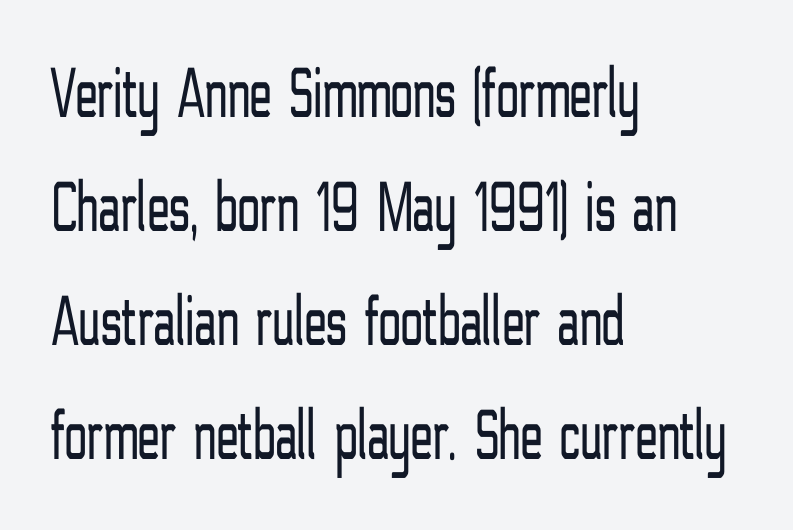
I'd call this a sans setting — the letters go barefoot. The typesetter chose a ragged-right arrangement here. Just letters on the line, the space beneath them empty. Stems and bowls with no extra thickness — not bold.
